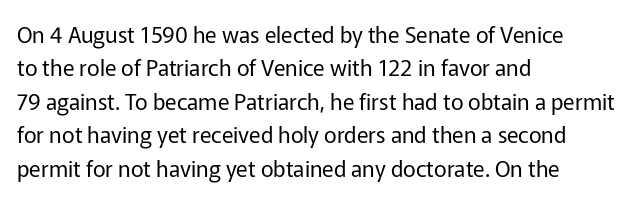
Summary of vertical rhythm: regular, with standard interline spacing. No extra ink here — the face is not bold. Quick note: not italic, upright. Horizontal alignment here is leftward, the default for most running prose.
